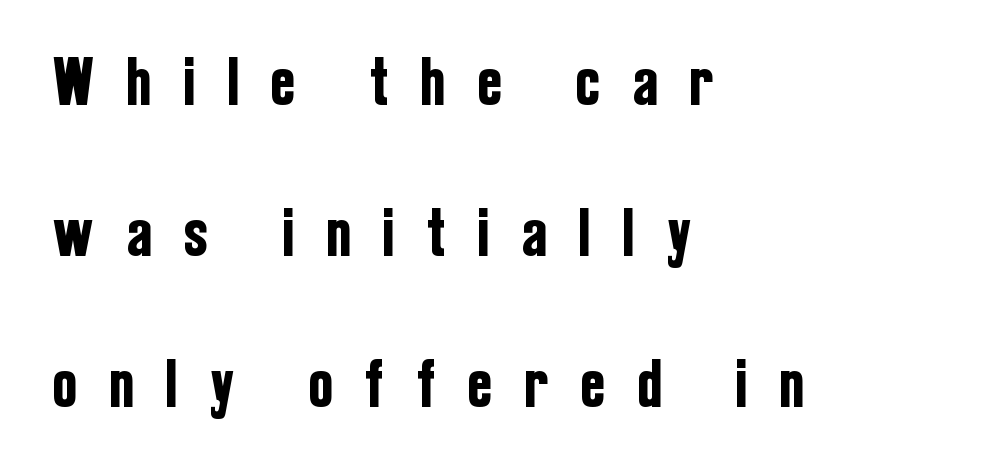
The image shows 69 px condensed sans-serif type, upright; set left-aligned, loose line spacing (2.19x), unusually wide letter spacing (+0.49 em), not underlined; low stroke contrast and a medium x-height.
